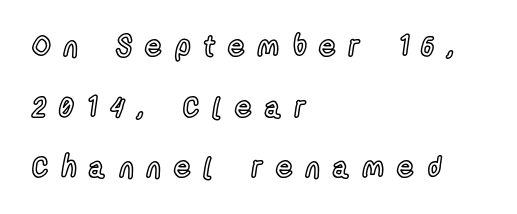
Which margin do the lines hug? The left one — the right edge is uneven. The block of text is sparse from top to bottom, with ample space between rows. Has an underline been added? It has not. Does extra space separate the letters? Yes, quite a lot of it. Varying glyph widths throughout — classic text-font behaviour.
